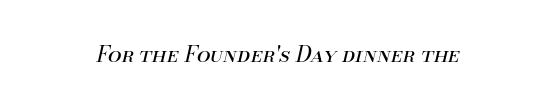
Q: Is the text bold? A: No.
Q: Is the text italic (slanted)? A: Yes, it leans right by about 13 degrees.
Q: Is the text underlined? A: No.
Q: Is the spacing between letters normal or unusually wide? A: Normal.
